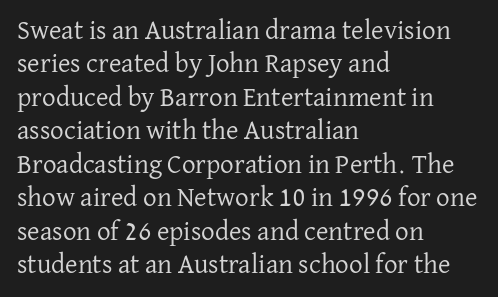
The image shows 27 px text type, upright; set left-aligned, line spacing 1.24x, normal letter spacing, not underlined.
